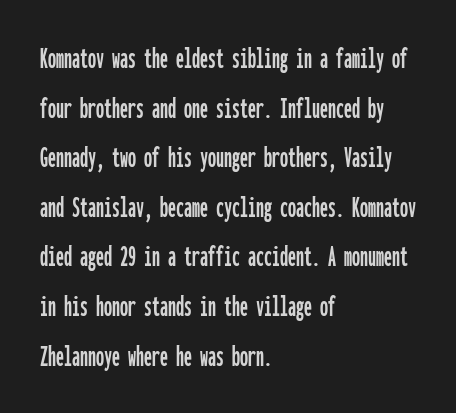
Is the letter spacing exaggerated? No — it looks like the ordinary default. This rendering uses left alignment, leaving the right contour irregular. This rendering employs a face without finishing strokes, i.e., a sans-serif. Looks like terminal output: every glyph gets an equal slot. A bare baseline throughout the passage.
